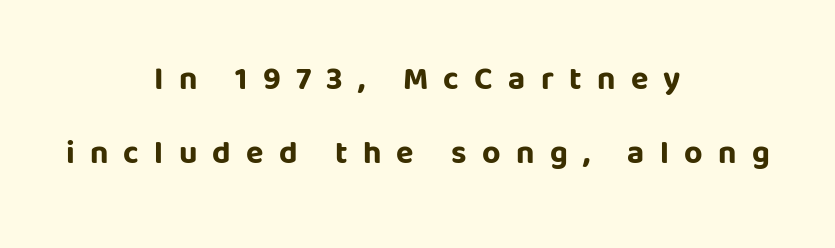
Q: Is the text bold? A: Yes.
Q: Is the text italic (slanted)? A: No, it is upright.
Q: Is the typeface a serif or a sans-serif typeface? A: Sans-serif.
Q: Is the text underlined? A: No.
Q: How is the paragraph aligned? A: Centered.
Q: Is the spacing between letters normal or unusually wide? A: Unusually wide.
Q: Is the spacing between lines tight, normal or loose? A: Loose.
Q: Width (condensed, normal, or wide)? A: Normal.
Q: Stroke contrast? A: Low.
Q: x-height? A: Large.
Q: Monospaced? A: No.
